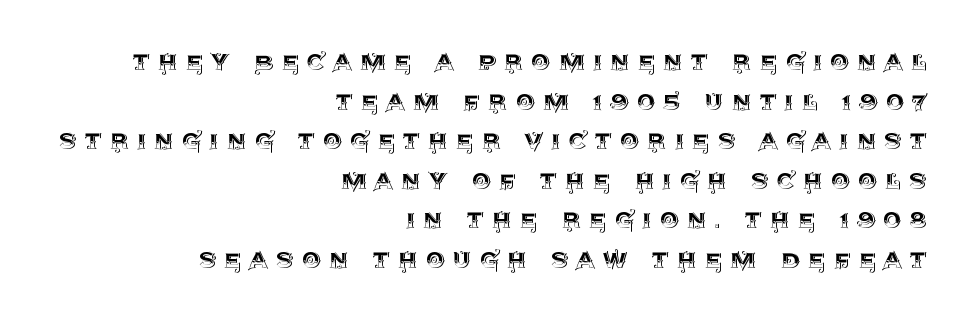
{"italic": "no", "width": "normal", "x_height": "large", "monospaced": "no", "underline": "no", "align": "right", "line_spacing": "normal", "line_spacing_ratio": 1.32, "letter_spacing": "wide", "letter_spacing_em": 0.27, "glyph_px": 30}
